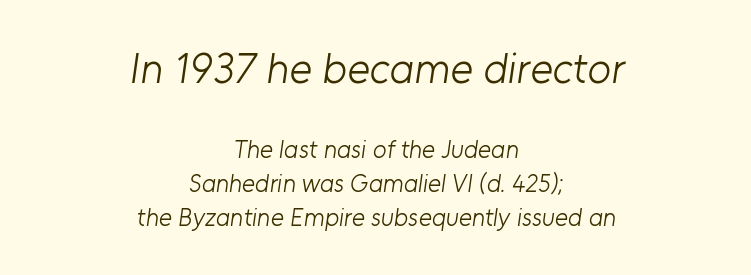
Q: Is the text bold? A: No.
Q: Is the typeface a serif or a sans-serif typeface? A: Sans-serif.
Q: Is the text underlined? A: No.
Q: How is the paragraph aligned? A: Centered.
Q: Is the spacing between letters normal or unusually wide? A: Normal.
Q: Is the spacing between lines tight, normal or loose? A: Normal.
Q: Which block of text is set in a larger size, the first (top) or the second (bottom)? A: The first (top) one.
Q: Width (condensed, normal, or wide)? A: Normal.
Q: Stroke contrast? A: Low.
Q: x-height? A: Medium.
Q: Monospaced? A: No.
